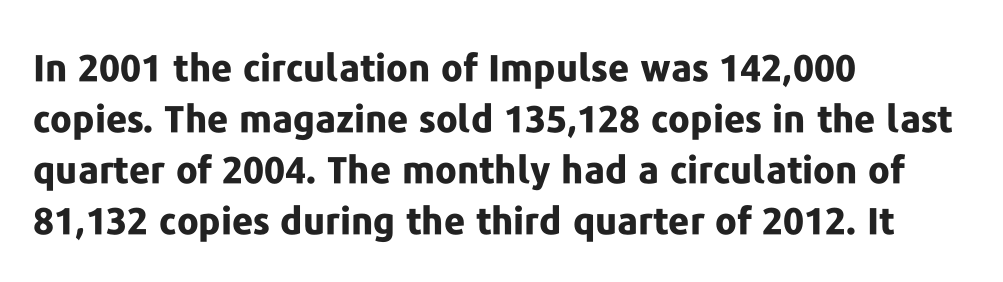
The image shows 37 px bold sans-serif type, upright; set left-aligned, normal line spacing (1.38x), normal letter spacing, not underlined; low stroke contrast and a medium x-height.
